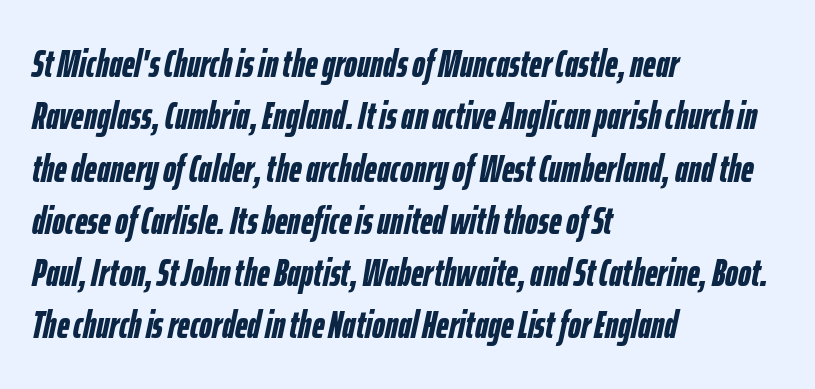
The image shows 39 px semibold, condensed type, italic (leaning right); set left-aligned, normal line spacing (1.34x), normal letter spacing, not underlined; low stroke contrast and a medium x-height.
